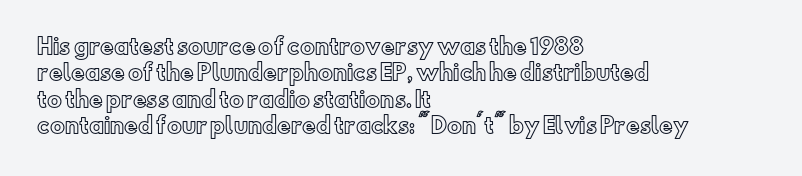
{"italic": "no", "underline": "no", "align": "left", "line_spacing": "normal", "line_spacing_ratio": 1.26, "letter_spacing": "normal", "letter_spacing_em": 0.0, "glyph_px": 21}
